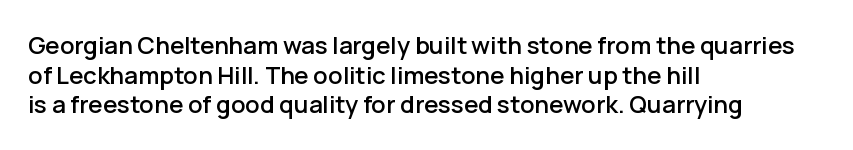
The image shows 24 px text type, upright; set left-aligned, line spacing 1.23x, normal letter spacing, not underlined.
